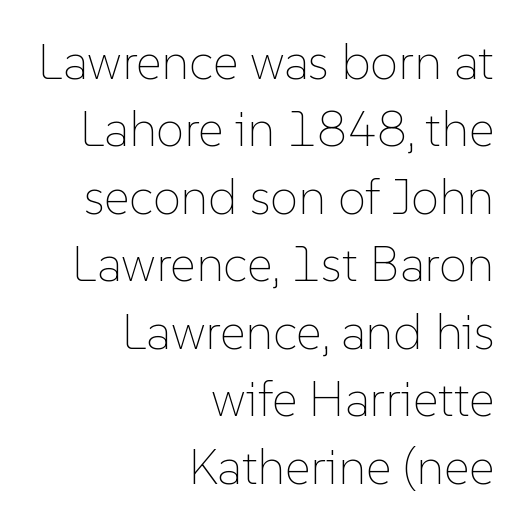
The paragraph has a hard right edge and a soft left edge. Letter spacing: default. Regarding leading, the lines here are spaced in the standard way. Just letters on the line, the space beneath them empty. Is the type heavy? It reads as light-to-regular instead. Character widths vary here, with narrow letters taking less room than wide ones.
